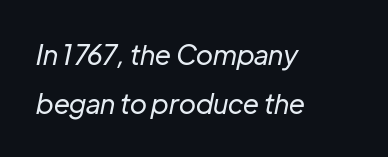
The image shows 27 px text type, italic (leaning right); set left-aligned, line spacing 1.8x, normal letter spacing, not underlined.
